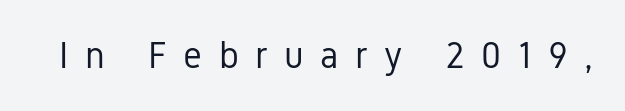
The image shows 37 px regular-weight, condensed sans-serif type, upright; set unusually wide letter spacing (+0.44 em), not underlined; low stroke contrast and a medium x-height.
